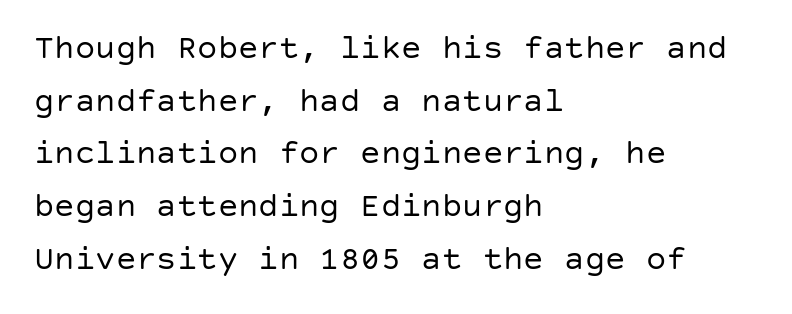
{"serif": "no", "italic": "no", "bold": "no", "weight": "regular", "width": "normal", "stroke_contrast": "low", "x_height": "large", "underline": "no", "align": "left", "line_spacing": "normal", "line_spacing_ratio": 1.55, "letter_spacing": "normal", "letter_spacing_em": 0.0, "glyph_px": 34}
